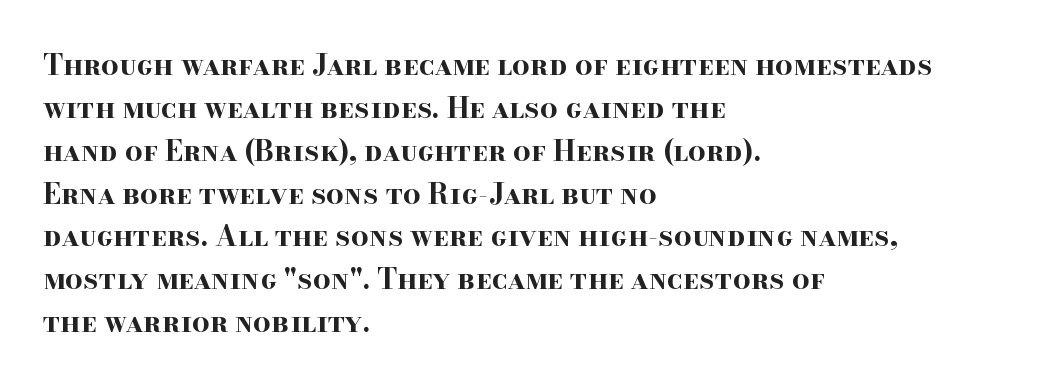
As a designer I'd log this as weight 700, bold. This is serif lettering, the kind often seen in printed books. Inter-character spacing is left at the font's built-in metrics. Character widths vary here, with narrow letters taking less room than wide ones. These lines were composed using upright roman letters.
